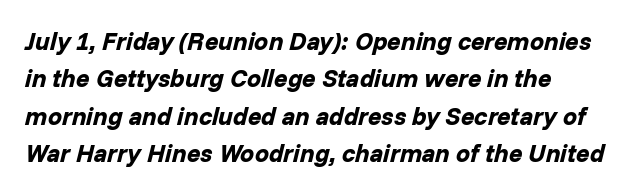
{"italic": "yes", "lean": "right", "slant_degrees": 14, "bold": "yes", "underline": "no", "align": "left", "line_spacing": "normal", "line_spacing_ratio": 1.5, "letter_spacing": "normal", "letter_spacing_em": 0.0, "glyph_px": 25}
